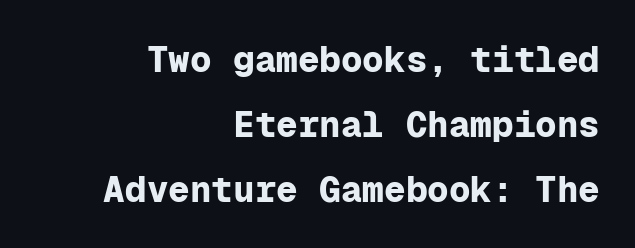
{"serif": "no", "italic": "no", "bold": "yes", "weight": "bold", "width": "normal", "stroke_contrast": "low", "x_height": "medium", "monospaced": "yes", "underline": "no", "align": "right", "line_spacing_ratio": 1.8, "letter_spacing": "normal", "letter_spacing_em": 0.0, "glyph_px": 36}
